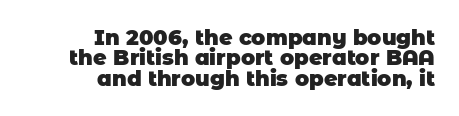
These lines stack with their right ends in a neat column. The string is rendered with underlining switched off. As a designer I'd log this as weight 700, bold. The space between consecutive lines is stingy.
